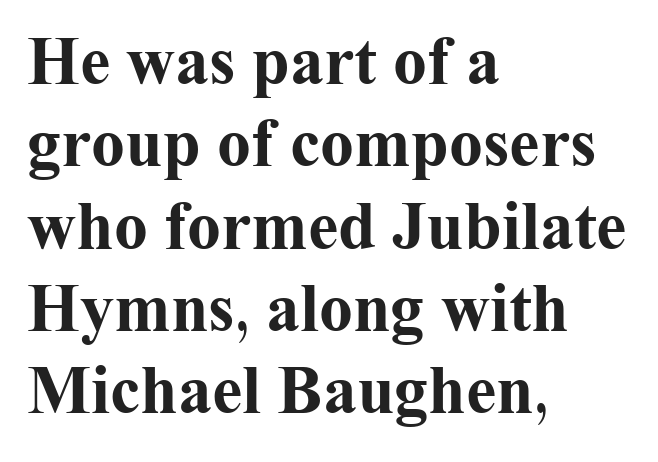
{"serif": "yes", "italic": "no", "bold": "yes", "weight": "bold", "width": "normal", "stroke_contrast": "medium", "x_height": "medium", "monospaced": "no", "underline": "no", "align": "left", "line_spacing_ratio": 1.21, "letter_spacing": "normal", "letter_spacing_em": 0.0, "glyph_px": 68}
